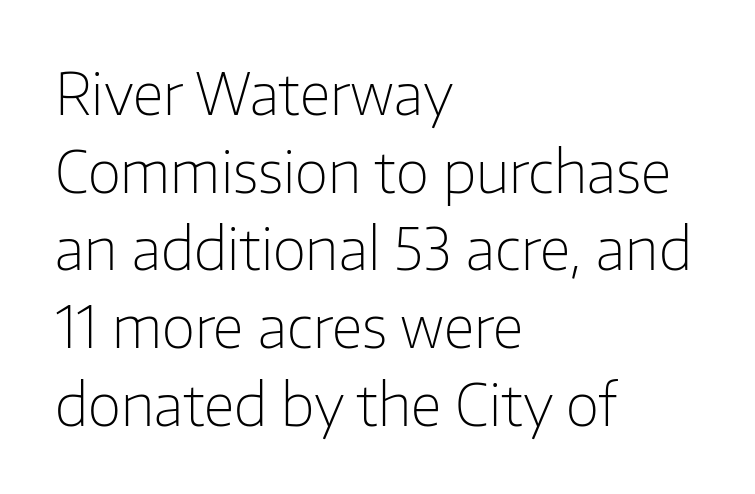
The image shows 58 px light sans-serif type, upright; set left-aligned, normal line spacing (1.34x), normal letter spacing, not underlined; low stroke contrast and a medium x-height.
